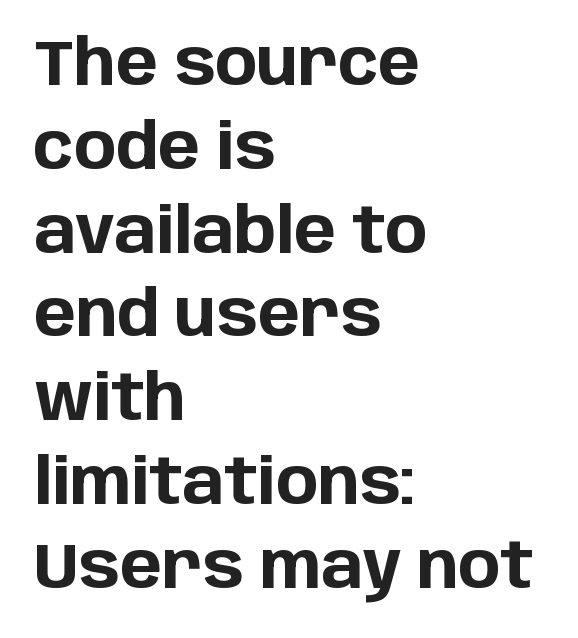
{"serif": "no", "italic": "no", "bold": "yes", "weight": "bold", "width": "normal", "stroke_contrast": "low", "x_height": "large", "monospaced": "no", "underline": "no", "align": "left", "line_spacing": "normal", "line_spacing_ratio": 1.33, "letter_spacing": "normal", "letter_spacing_em": 0.0, "glyph_px": 63}
